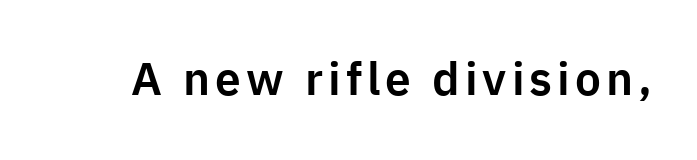
{"serif": "no", "italic": "no", "width": "normal", "stroke_contrast": "low", "x_height": "medium", "monospaced": "no", "underline": "no", "glyph_px": 46}
